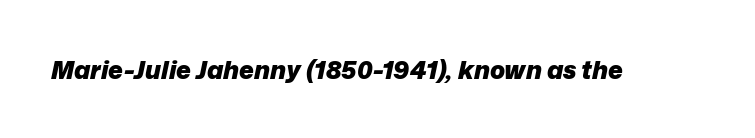
The image shows 25 px bold type, italic (leaning right); set normal letter spacing, not underlined.
